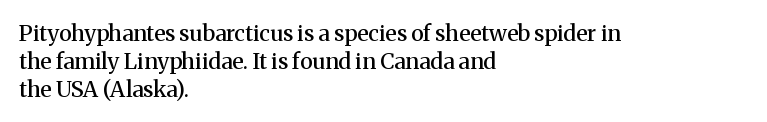
Regular leading. Is there any slant? The stems are plumb. You could call the tracking neutral — neither tight nor loose. A bare baseline throughout the passage.
